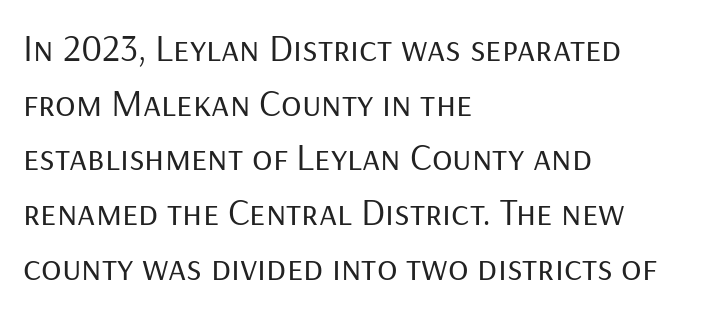
The image shows 38 px regular-weight sans-serif type, upright; set left-aligned, normal line spacing (1.44x), normal letter spacing, not underlined; low stroke contrast and a medium x-height.
